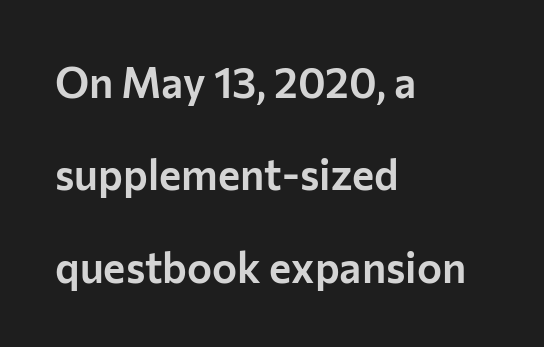
The type sits square on the baseline with zero lean. Nothing unusual about the tracking: characters are spaced as the font intends. The area under the type is left untouched. Reading down the column, the eye jumps a long way to each next line. Short and long lines alike share a common starting point at left.
